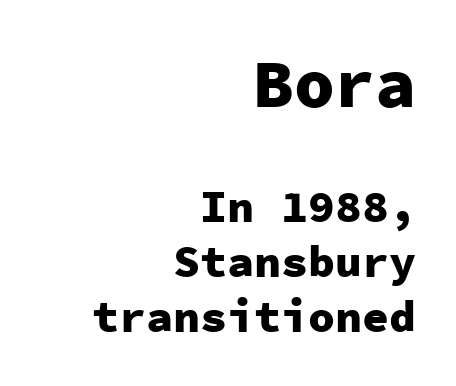
The image shows 68 px heavy sans-serif type, upright, monospaced; set right-aligned, line spacing 1.22x, normal letter spacing, not underlined; the first (top) block is 1.51x larger; low stroke contrast and a medium x-height.
